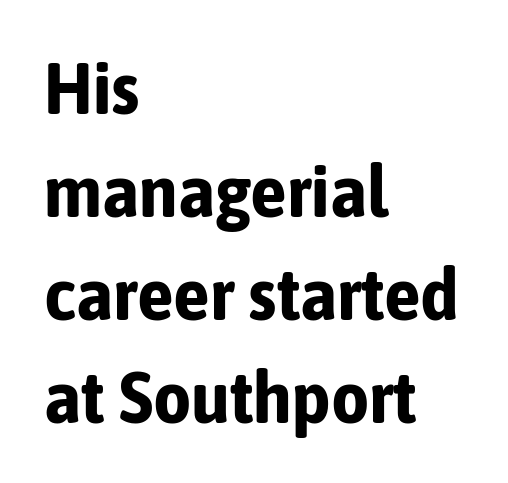
Q: Is the text bold? A: Yes.
Q: Is the text italic (slanted)? A: No, it is upright.
Q: Is the typeface a serif or a sans-serif typeface? A: Sans-serif.
Q: Is the text underlined? A: No.
Q: How is the paragraph aligned? A: Left-aligned.
Q: Is the spacing between letters normal or unusually wide? A: Normal.
Q: Is the spacing between lines tight, normal or loose? A: Normal.
Q: Width (condensed, normal, or wide)? A: Condensed.
Q: Stroke contrast? A: Low.
Q: x-height? A: Medium.
Q: Monospaced? A: No.
